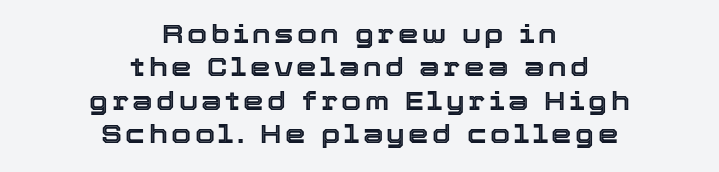
{"italic": "no", "underline": "no", "align": "center", "line_spacing": "normal", "line_spacing_ratio": 1.28, "glyph_px": 26}
